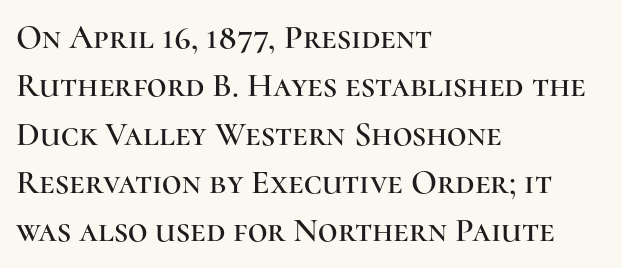
Q: Is the text italic (slanted)? A: No, it is upright.
Q: Is the typeface a serif or a sans-serif typeface? A: Serif.
Q: Is the text underlined? A: No.
Q: How is the paragraph aligned? A: Left-aligned.
Q: Is the spacing between letters normal or unusually wide? A: Normal.
Q: Is the spacing between lines tight, normal or loose? A: Normal.
Q: Width (condensed, normal, or wide)? A: Normal.
Q: Stroke contrast? A: High.
Q: x-height? A: Medium.
Q: Monospaced? A: No.
